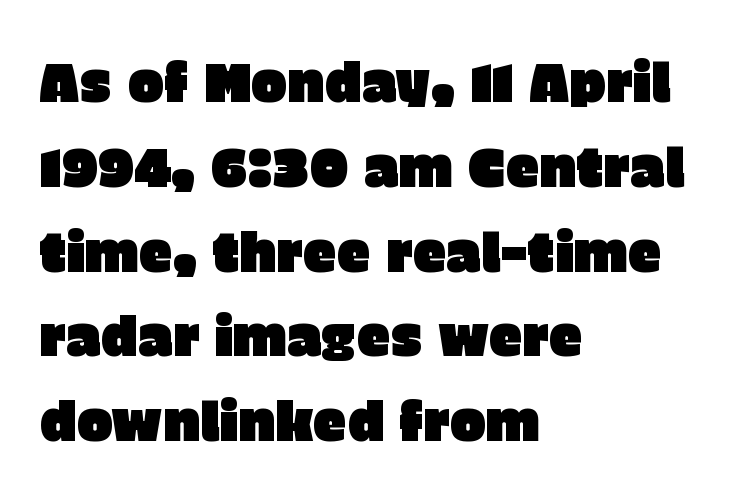
The image shows 54 px sans-serif type, upright; set left-aligned, normal line spacing (1.57x), normal letter spacing, not underlined; low stroke contrast and a large x-height.
